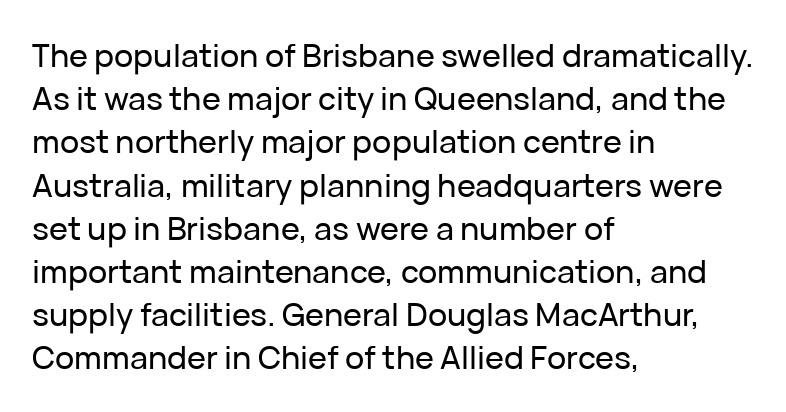
The image shows 32 px sans-serif type, upright; set left-aligned, normal line spacing (1.35x), normal letter spacing, not underlined; low stroke contrast and a medium x-height.
